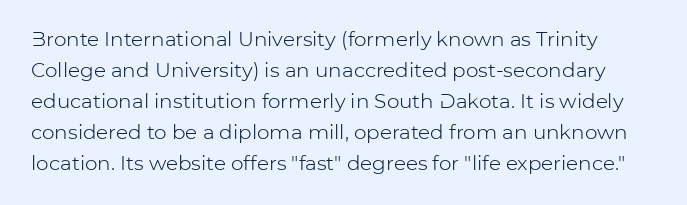
The image shows 20 px text type, upright; set normal line spacing (1.55x), normal letter spacing, not underlined.
